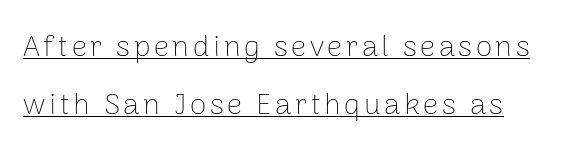
{"serif": "no", "italic": "no", "bold": "no", "weight": "thin", "width": "normal", "stroke_contrast": "low", "x_height": "medium", "monospaced": "no", "underline": "yes", "line_spacing": "loose", "line_spacing_ratio": 1.93, "glyph_px": 30}
